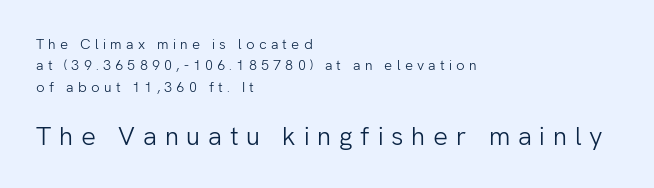
Look at the tracking — it's clearly loosened, letters drifting apart. These lines sit exactly where default settings would place them. Block two is the big one; block one sits smaller above it. The baseline area is clear.
